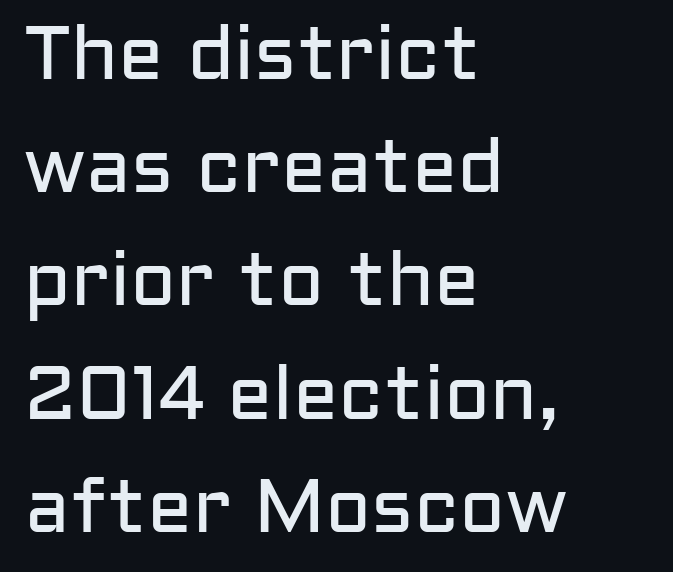
Q: Is the text bold? A: No.
Q: Is the text italic (slanted)? A: No, it is upright.
Q: Is the typeface a serif or a sans-serif typeface? A: Sans-serif.
Q: Is the text underlined? A: No.
Q: How is the paragraph aligned? A: Left-aligned.
Q: Is the spacing between letters normal or unusually wide? A: Normal.
Q: Is the spacing between lines tight, normal or loose? A: Normal.
Q: Width (condensed, normal, or wide)? A: Normal.
Q: Stroke contrast? A: Low.
Q: x-height? A: Medium.
Q: Monospaced? A: No.
